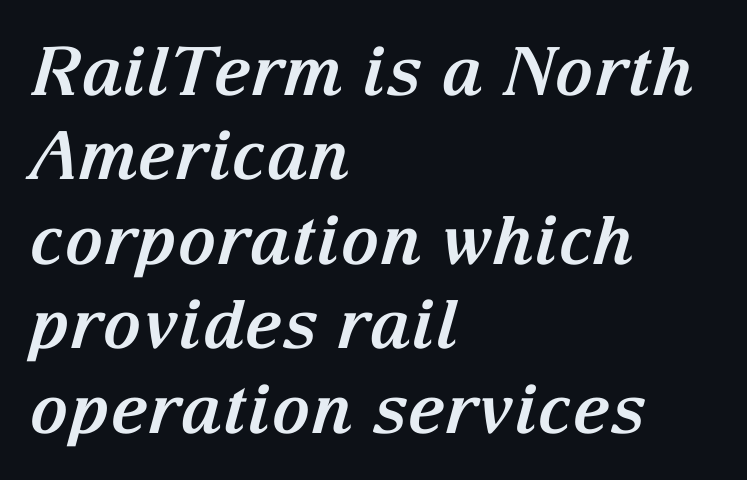
{"serif": "yes", "italic": "yes", "lean": "right", "slant_degrees": 15, "bold": "yes", "weight": "bold", "width": "normal", "stroke_contrast": "medium", "x_height": "medium", "monospaced": "no", "underline": "no", "align": "left", "line_spacing": "normal", "line_spacing_ratio": 1.26, "letter_spacing": "normal", "letter_spacing_em": 0.0, "glyph_px": 67}
